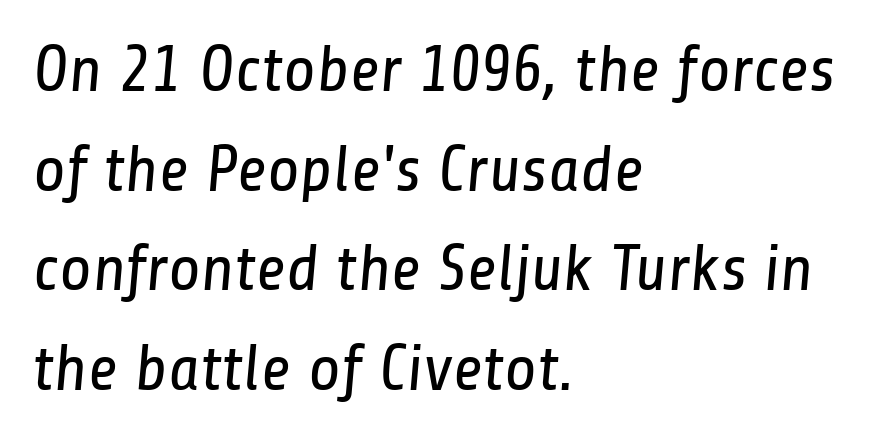
Glance below the letters and you will spot only blank space. The letterforms sit shoulder to shoulder at normal distance. This rendering employs a face without finishing strokes, i.e., a sans-serif. The rag falls on the right side of this text block.
